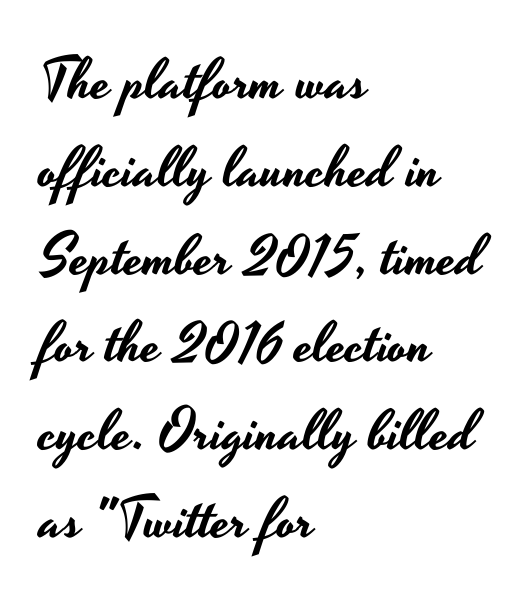
Q: Is the text italic (slanted)? A: Yes.
Q: Is the typeface a serif or a sans-serif typeface? A: Sans-serif.
Q: Is the text underlined? A: No.
Q: How is the paragraph aligned? A: Left-aligned.
Q: Is the spacing between letters normal or unusually wide? A: Normal.
Q: Is the spacing between lines tight, normal or loose? A: Normal.
Q: Width (condensed, normal, or wide)? A: Wide.
Q: Stroke contrast? A: Low.
Q: x-height? A: Small.
Q: Monospaced? A: No.
